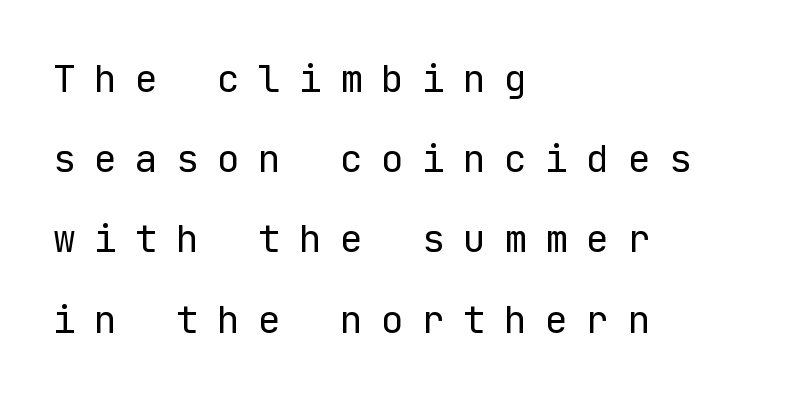
The image shows 38 px regular-weight sans-serif type, upright; set left-aligned, loose line spacing (2.11x), unusually wide letter spacing (+0.48 em), not underlined; low stroke contrast and a medium x-height.
